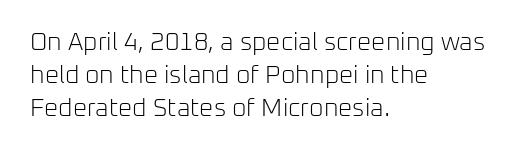
The image shows 25 px text type, upright; set left-aligned, normal line spacing (1.32x), normal letter spacing, not underlined.
